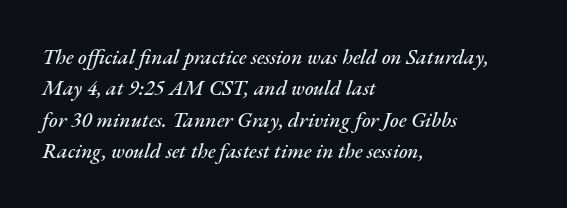
Designer's note — italics engaged. In CSS terms this would be text-align: left. Inter-character spacing is left at the font's built-in metrics. Only glyphs here, with clear space below each row.
